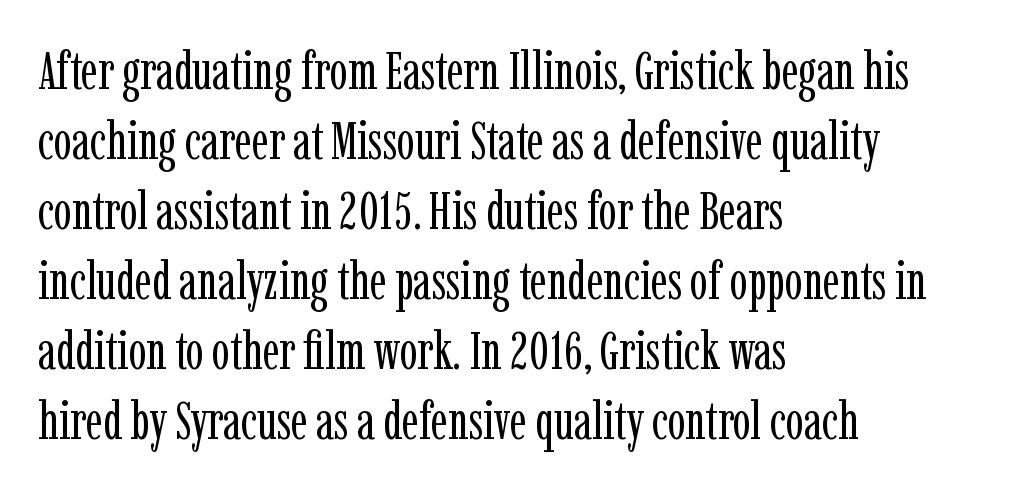
The image shows 53 px regular-weight, condensed serif type, upright; set left-aligned, normal line spacing (1.32x), normal letter spacing, not underlined; low stroke contrast and a medium x-height.
